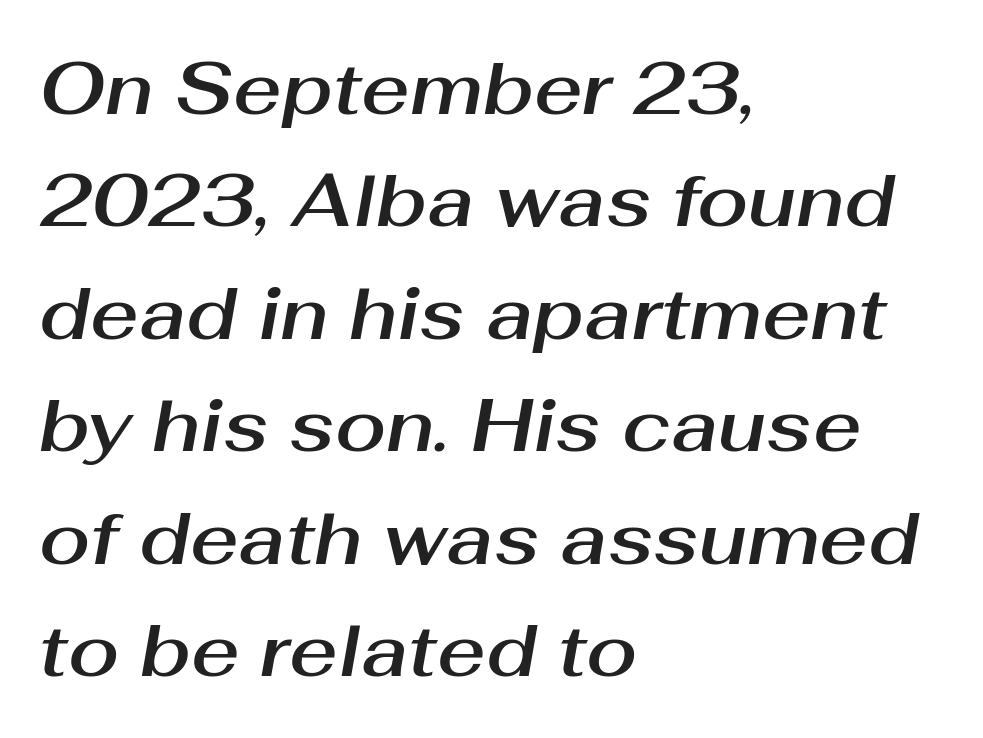
{"italic": "yes", "lean": "right", "slant_degrees": 10, "width": "normal", "stroke_contrast": "medium", "x_height": "medium", "monospaced": "no", "underline": "no", "align": "left", "line_spacing": "normal", "line_spacing_ratio": 1.52, "letter_spacing": "normal", "letter_spacing_em": 0.0, "glyph_px": 74}
